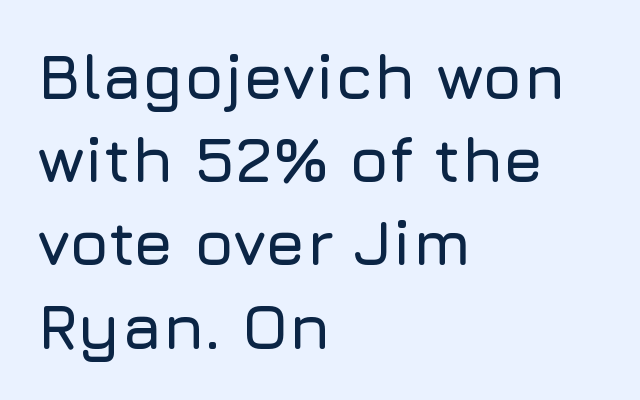
{"serif": "no", "italic": "no", "width": "normal", "stroke_contrast": "low", "x_height": "medium", "monospaced": "no", "underline": "no", "align": "left", "line_spacing": "normal", "line_spacing_ratio": 1.3, "letter_spacing": "normal", "letter_spacing_em": 0.0, "glyph_px": 64}
